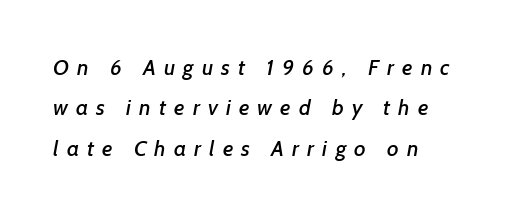
The image shows 22 px text type; set left-aligned, line spacing 1.83x, unusually wide letter spacing (+0.37 em), not underlined.
